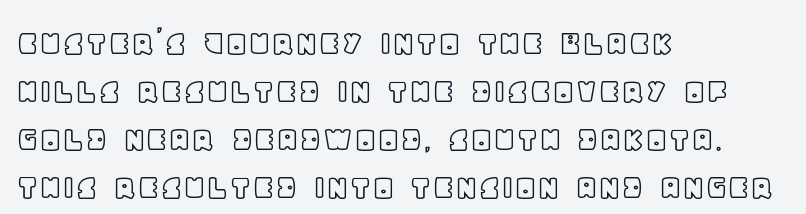
Q: Is the text italic (slanted)? A: No, it is upright.
Q: Is the text underlined? A: No.
Q: How is the paragraph aligned? A: Left-aligned.
Q: Is the spacing between letters normal or unusually wide? A: Normal.
Q: Is the spacing between lines tight, normal or loose? A: Normal.
Q: Width (condensed, normal, or wide)? A: Normal.
Q: x-height? A: Large.
Q: Monospaced? A: No.
